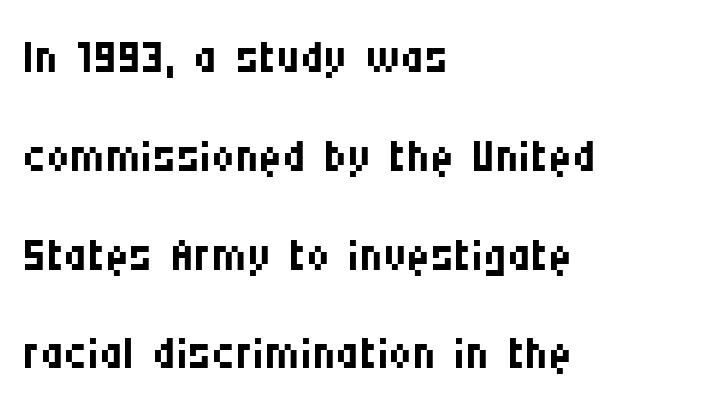
The image shows 65 px regular-weight, condensed sans-serif type, upright; set left-aligned, normal line spacing (1.52x), normal letter spacing, not underlined; medium stroke contrast and a large x-height.
